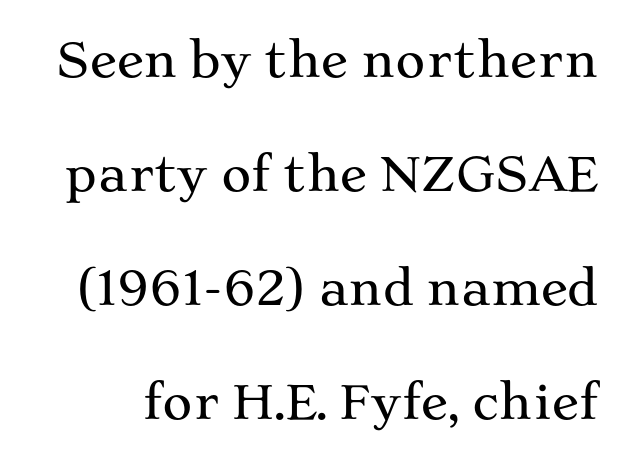
The leading is generous, giving the passage an open texture. Decoration check: the copy has no underline. Examine the stroke ends and you'll spot serifs. A typesetter would call this proportional, since set widths differ per character. No italicization has been applied; the sample stays upright.
